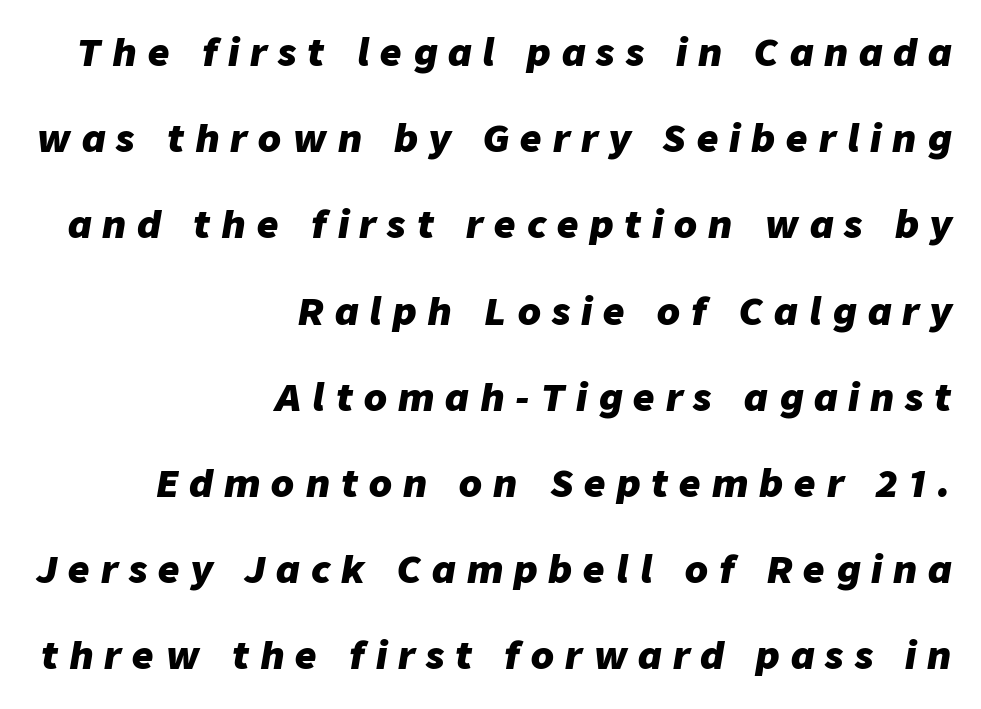
{"italic": "yes", "lean": "right", "slant_degrees": 9, "bold": "yes", "weight": "heavy", "width": "normal", "stroke_contrast": "low", "x_height": "medium", "monospaced": "no", "underline": "no", "align": "right", "line_spacing": "loose", "line_spacing_ratio": 2.33, "letter_spacing": "wide", "letter_spacing_em": 0.3, "glyph_px": 37}
